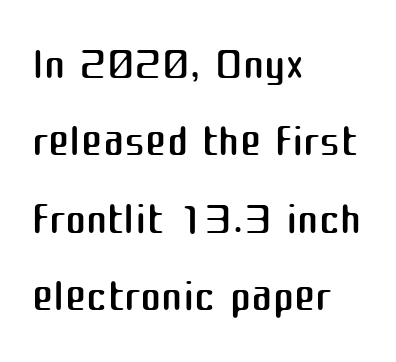
Q: Is the text bold? A: No.
Q: Is the text italic (slanted)? A: No, it is upright.
Q: Is the typeface a serif or a sans-serif typeface? A: Sans-serif.
Q: Is the text underlined? A: No.
Q: How is the paragraph aligned? A: Left-aligned.
Q: Is the spacing between letters normal or unusually wide? A: Normal.
Q: Width (condensed, normal, or wide)? A: Normal.
Q: Stroke contrast? A: Medium.
Q: x-height? A: Medium.
Q: Monospaced? A: No.
